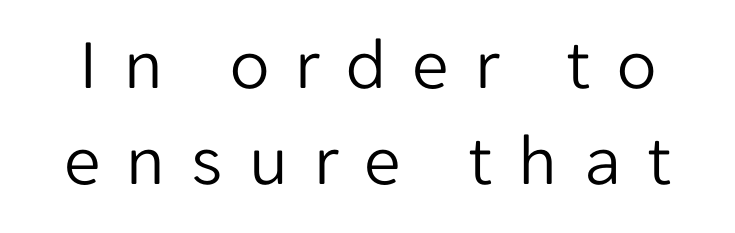
Q: Is the text bold? A: No.
Q: Is the text italic (slanted)? A: No, it is upright.
Q: Is the typeface a serif or a sans-serif typeface? A: Sans-serif.
Q: Is the text underlined? A: No.
Q: Is the spacing between letters normal or unusually wide? A: Unusually wide.
Q: Is the spacing between lines tight, normal or loose? A: Normal.
Q: Width (condensed, normal, or wide)? A: Normal.
Q: Stroke contrast? A: Low.
Q: x-height? A: Medium.
Q: Monospaced? A: No.
